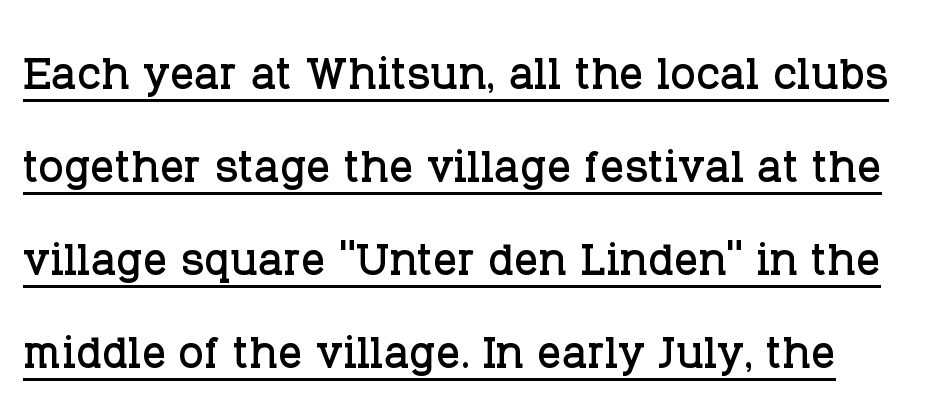
The image shows 60 px serif type, upright; set normal line spacing (1.55x), normal letter spacing, underlined; low stroke contrast and a large x-height.
